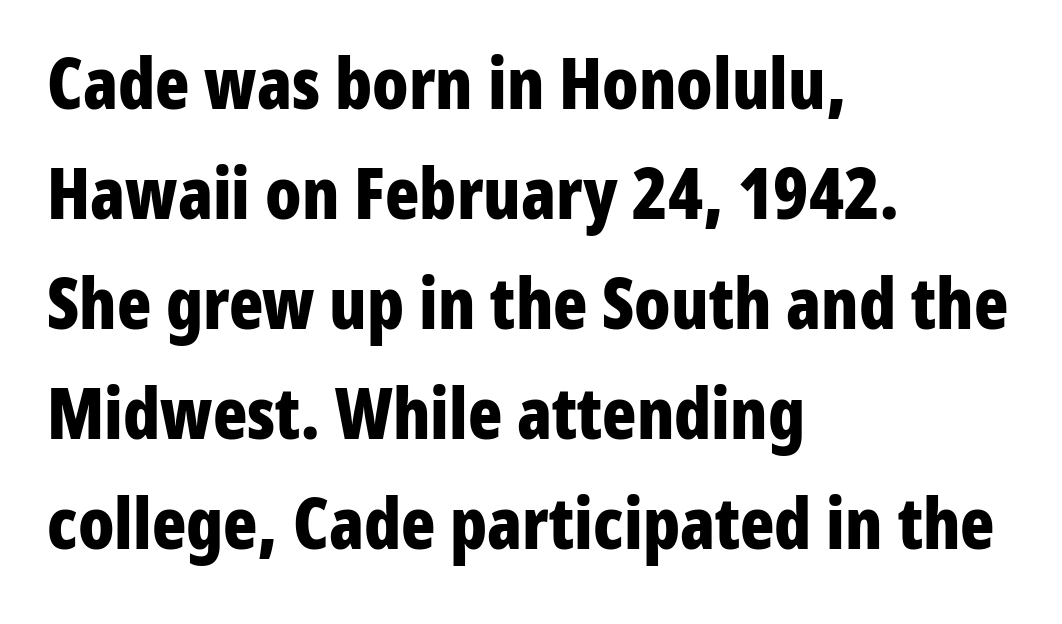
Q: Is the text bold? A: Yes.
Q: Is the text italic (slanted)? A: No, it is upright.
Q: Is the typeface a serif or a sans-serif typeface? A: Sans-serif.
Q: Is the text underlined? A: No.
Q: How is the paragraph aligned? A: Left-aligned.
Q: Is the spacing between letters normal or unusually wide? A: Normal.
Q: Is the spacing between lines tight, normal or loose? A: Normal.
Q: Width (condensed, normal, or wide)? A: Condensed.
Q: Stroke contrast? A: Low.
Q: x-height? A: Medium.
Q: Monospaced? A: No.
